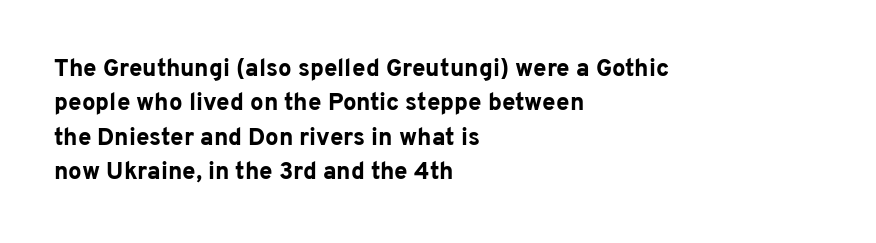
{"italic": "no", "bold": "yes", "underline": "no", "align": "left", "line_spacing": "normal", "line_spacing_ratio": 1.43, "letter_spacing": "normal", "letter_spacing_em": 0.0, "glyph_px": 24}
